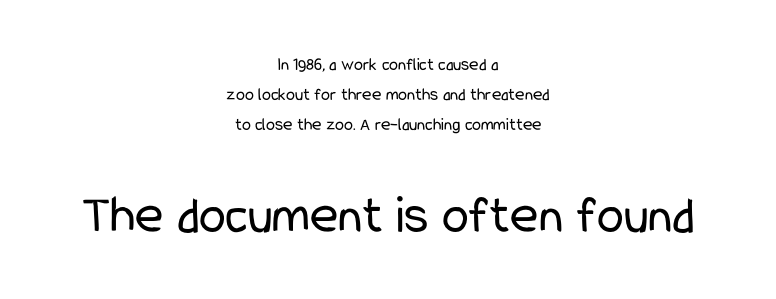
A quiet, ordinary-to-light weight characterises the typeface. Regarding leading, the lines here are spaced in the standard way. Type size steps up from the first block to the second. Horizontal alignment here is central, giving a formal, balanced look. Look at the bottom of the vertical strokes: they stop flat, with no serifs.
